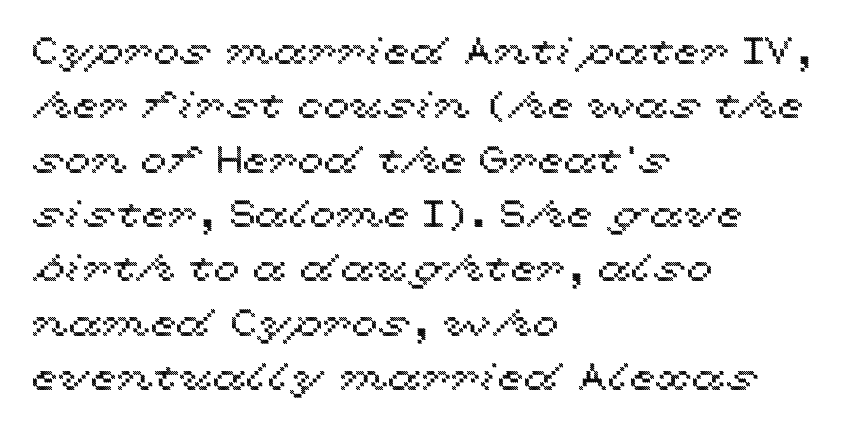
{"width": "wide", "x_height": "medium", "monospaced": "no", "underline": "no", "align": "left", "line_spacing": "normal", "line_spacing_ratio": 1.43, "letter_spacing": "normal", "letter_spacing_em": 0.0, "glyph_px": 38}
